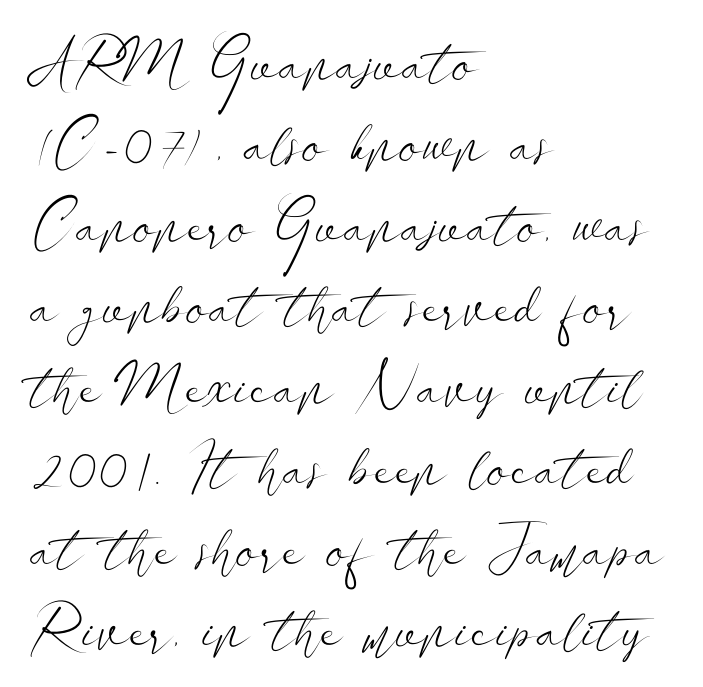
{"serif": "no", "bold": "no", "weight": "light", "width": "wide", "stroke_contrast": "low", "x_height": "small", "monospaced": "no", "underline": "no", "align": "left", "line_spacing": "normal", "line_spacing_ratio": 1.35, "letter_spacing": "normal", "letter_spacing_em": 0.0, "glyph_px": 60}
